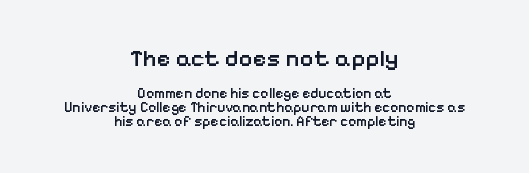
Unmarked baselines from the first word to the last. Ordinary non-slanted type is in use. Look at the glyph heights: the upper group is clearly the bigger setting. Compared with typical body copy, the letter spacing here is the same. The setting favours the middle, as headings and verse often do.
